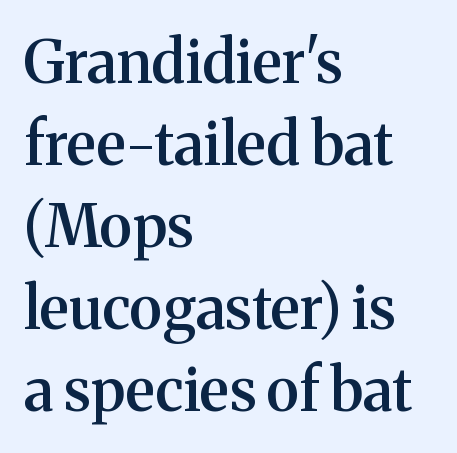
Q: Is the text bold? A: Semi-bold.
Q: Is the text italic (slanted)? A: No, it is upright.
Q: Is the typeface a serif or a sans-serif typeface? A: Serif.
Q: Is the text underlined? A: No.
Q: How is the paragraph aligned? A: Left-aligned.
Q: Is the spacing between letters normal or unusually wide? A: Normal.
Q: Is the spacing between lines tight, normal or loose? A: Normal.
Q: Width (condensed, normal, or wide)? A: Normal.
Q: Stroke contrast? A: Medium.
Q: x-height? A: Medium.
Q: Monospaced? A: No.
